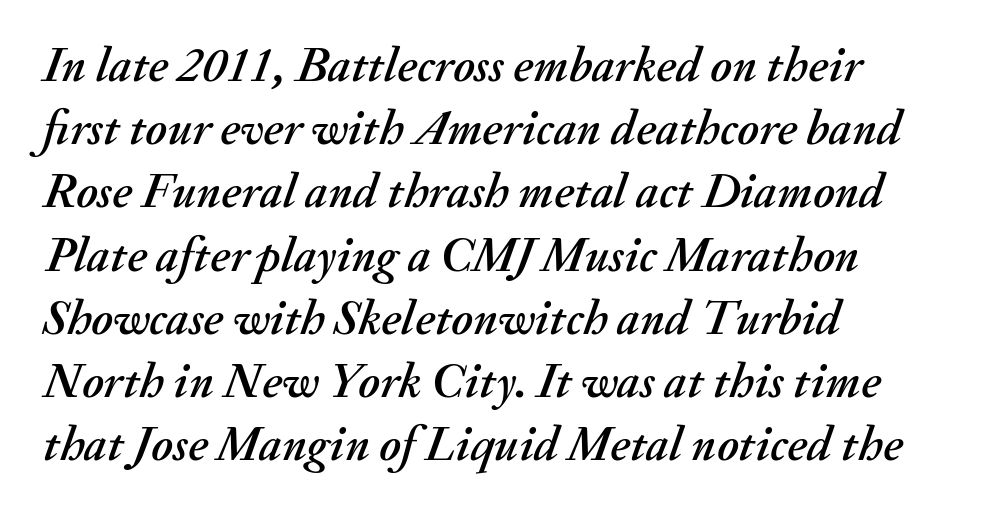
Q: Is the text italic (slanted)? A: Yes, it leans right by about 20 degrees.
Q: Is the text underlined? A: No.
Q: How is the paragraph aligned? A: Left-aligned.
Q: Is the spacing between letters normal or unusually wide? A: Normal.
Q: Is the spacing between lines tight, normal or loose? A: Normal.
Q: Width (condensed, normal, or wide)? A: Normal.
Q: Stroke contrast? A: Medium.
Q: x-height? A: Small.
Q: Monospaced? A: No.
